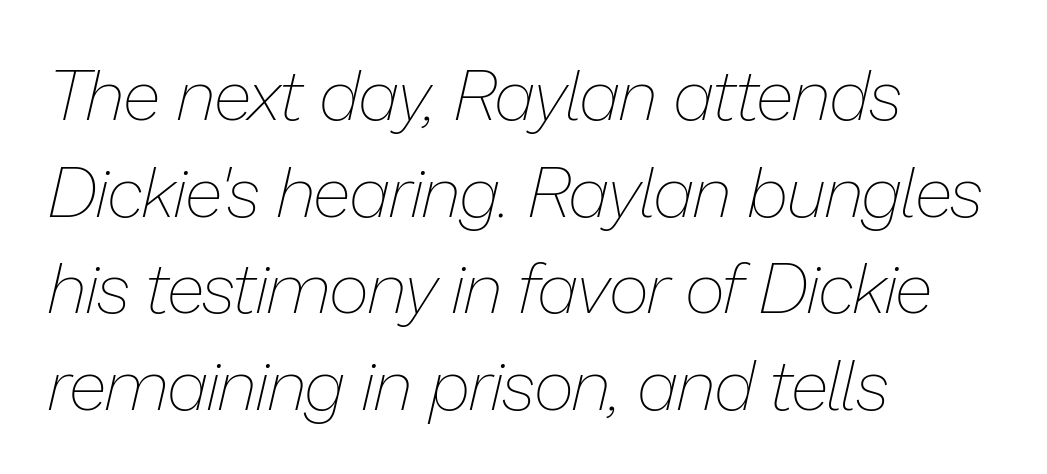
Q: Is the text bold? A: No.
Q: Is the text italic (slanted)? A: Yes, it leans right by about 13 degrees.
Q: Is the text underlined? A: No.
Q: How is the paragraph aligned? A: Left-aligned.
Q: Is the spacing between letters normal or unusually wide? A: Normal.
Q: Is the spacing between lines tight, normal or loose? A: Normal.
Q: Width (condensed, normal, or wide)? A: Normal.
Q: Stroke contrast? A: Low.
Q: x-height? A: Medium.
Q: Monospaced? A: No.
